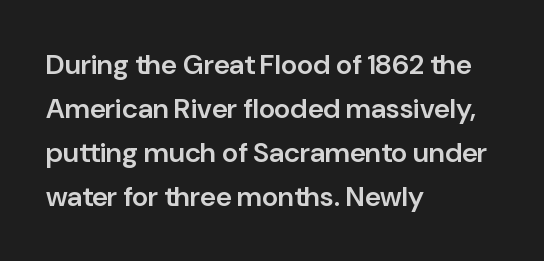
The image shows 28 px semibold sans-serif type, upright; set left-aligned, normal line spacing (1.57x), normal letter spacing, not underlined; low stroke contrast and a medium x-height.
